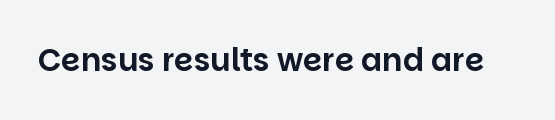
Q: Is the text italic (slanted)? A: No, it is upright.
Q: Is the typeface a serif or a sans-serif typeface? A: Sans-serif.
Q: Is the text underlined? A: No.
Q: Is the spacing between letters normal or unusually wide? A: Normal.
Q: Width (condensed, normal, or wide)? A: Normal.
Q: Stroke contrast? A: Low.
Q: x-height? A: Large.
Q: Monospaced? A: No.
